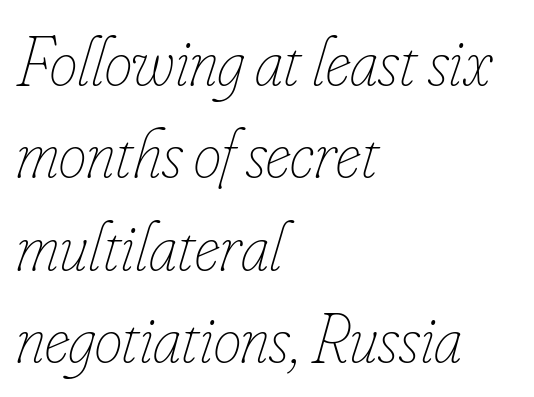
{"italic": "yes", "lean": "right", "slant_degrees": 16, "bold": "no", "weight": "thin", "width": "condensed", "stroke_contrast": "low", "x_height": "small", "monospaced": "no", "underline": "no", "align": "left", "line_spacing": "normal", "line_spacing_ratio": 1.32, "letter_spacing": "normal", "letter_spacing_em": 0.0, "glyph_px": 70}
